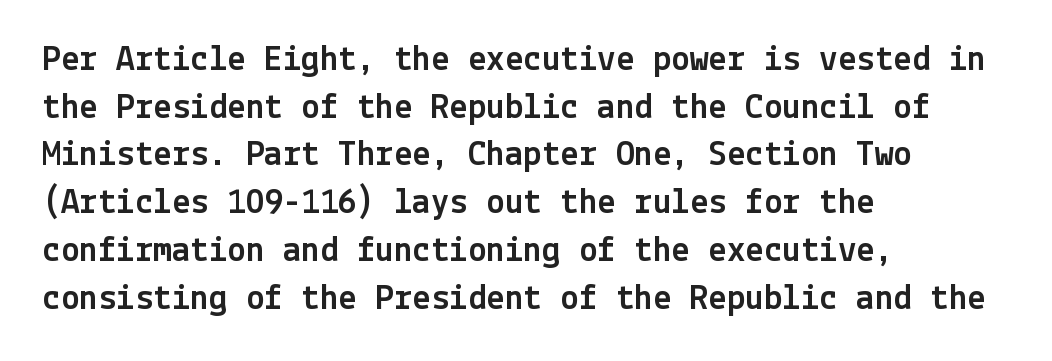
The image shows 37 px sans-serif type, upright; set left-aligned, normal line spacing (1.29x), normal letter spacing, not underlined; a medium x-height.
